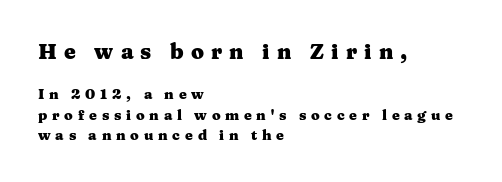
{"italic": "no", "bold": "yes", "underline": "no", "align": "left", "line_spacing": "normal", "line_spacing_ratio": 1.45, "letter_spacing": "wide", "letter_spacing_em": 0.34, "larger_block": "first", "size_ratio": 1.5, "glyph_px": 21}
